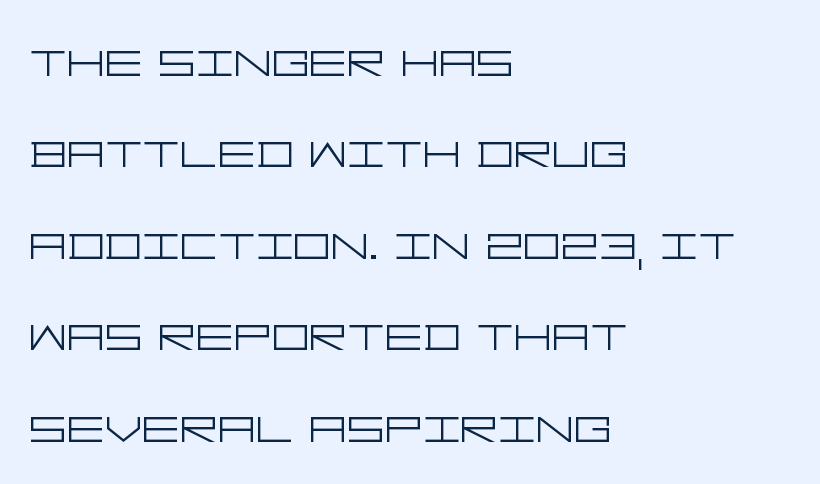
{"serif": "no", "italic": "no", "bold": "no", "weight": "light", "width": "wide", "stroke_contrast": "low", "x_height": "large", "underline": "no", "align": "left", "line_spacing": "normal", "line_spacing_ratio": 1.55, "letter_spacing": "normal", "letter_spacing_em": 0.0, "glyph_px": 59}
